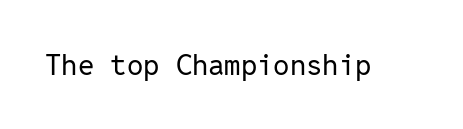
Q: Is the text bold? A: No.
Q: Is the text italic (slanted)? A: No, it is upright.
Q: Is the typeface a serif or a sans-serif typeface? A: Sans-serif.
Q: Is the text underlined? A: No.
Q: Is the spacing between letters normal or unusually wide? A: Normal.
Q: Width (condensed, normal, or wide)? A: Normal.
Q: Stroke contrast? A: Low.
Q: x-height? A: Medium.
Q: Monospaced? A: Yes.
